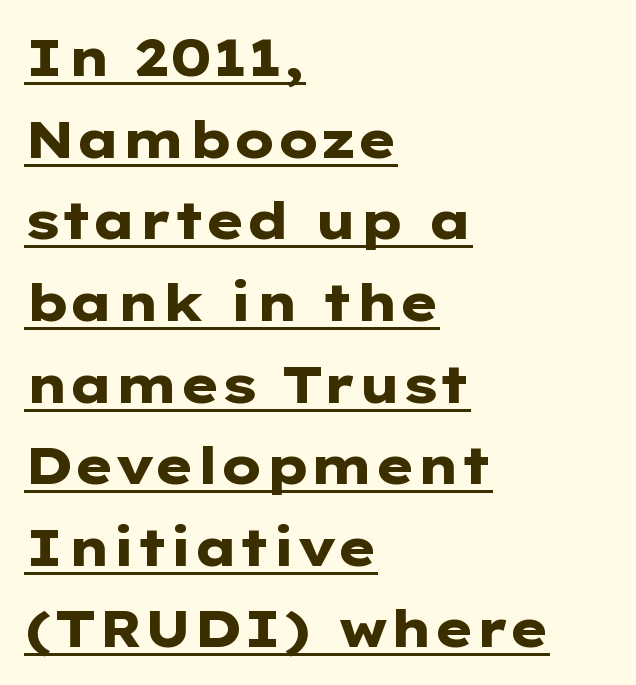
Q: Is the text bold? A: Yes.
Q: Is the text italic (slanted)? A: No, it is upright.
Q: Is the typeface a serif or a sans-serif typeface? A: Sans-serif.
Q: Is the text underlined? A: Yes.
Q: How is the paragraph aligned? A: Left-aligned.
Q: Is the spacing between letters normal or unusually wide? A: Normal.
Q: Is the spacing between lines tight, normal or loose? A: Normal.
Q: Width (condensed, normal, or wide)? A: Wide.
Q: Stroke contrast? A: Low.
Q: x-height? A: Medium.
Q: Monospaced? A: No.
